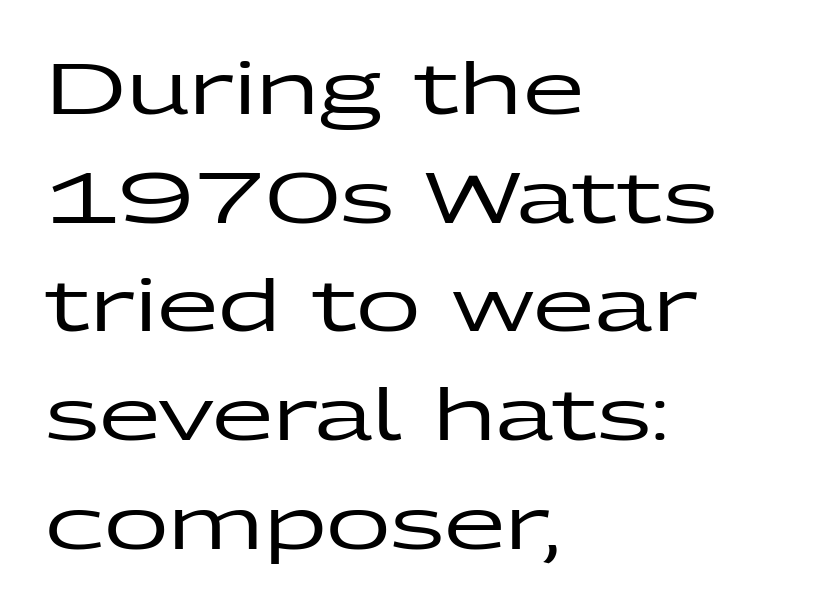
Proportional: the letters do not fall into vertical columns. Just letters on the line, the space beneath them empty. A student would call this left alignment; a typographer would say flush left, rag right. Notice how the stems are strictly vertical — no italics here.
